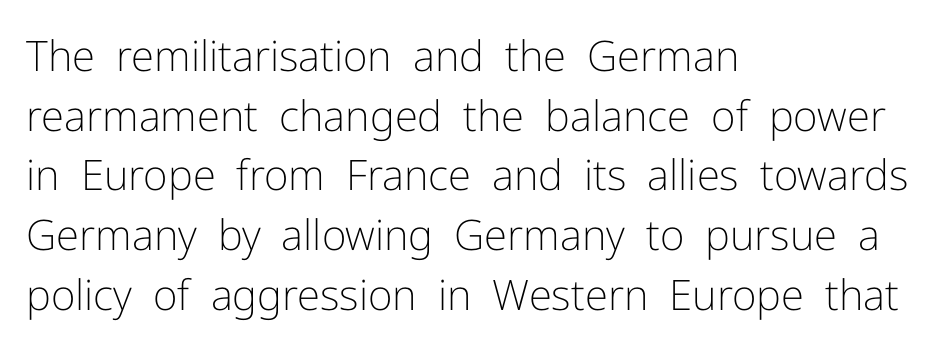
Q: Is the text bold? A: No.
Q: Is the text italic (slanted)? A: No, it is upright.
Q: Is the typeface a serif or a sans-serif typeface? A: Sans-serif.
Q: Is the text underlined? A: No.
Q: How is the paragraph aligned? A: Left-aligned.
Q: Is the spacing between letters normal or unusually wide? A: Normal.
Q: Is the spacing between lines tight, normal or loose? A: Normal.
Q: Width (condensed, normal, or wide)? A: Normal.
Q: Stroke contrast? A: Low.
Q: x-height? A: Medium.
Q: Monospaced? A: No.
